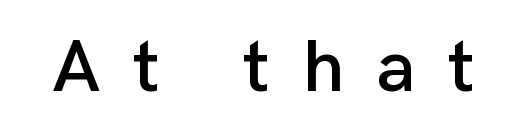
Q: Is the text italic (slanted)? A: No, it is upright.
Q: Is the typeface a serif or a sans-serif typeface? A: Sans-serif.
Q: Is the text underlined? A: No.
Q: Is the spacing between letters normal or unusually wide? A: Unusually wide.
Q: Width (condensed, normal, or wide)? A: Normal.
Q: Stroke contrast? A: Low.
Q: x-height? A: Medium.
Q: Monospaced? A: No.
